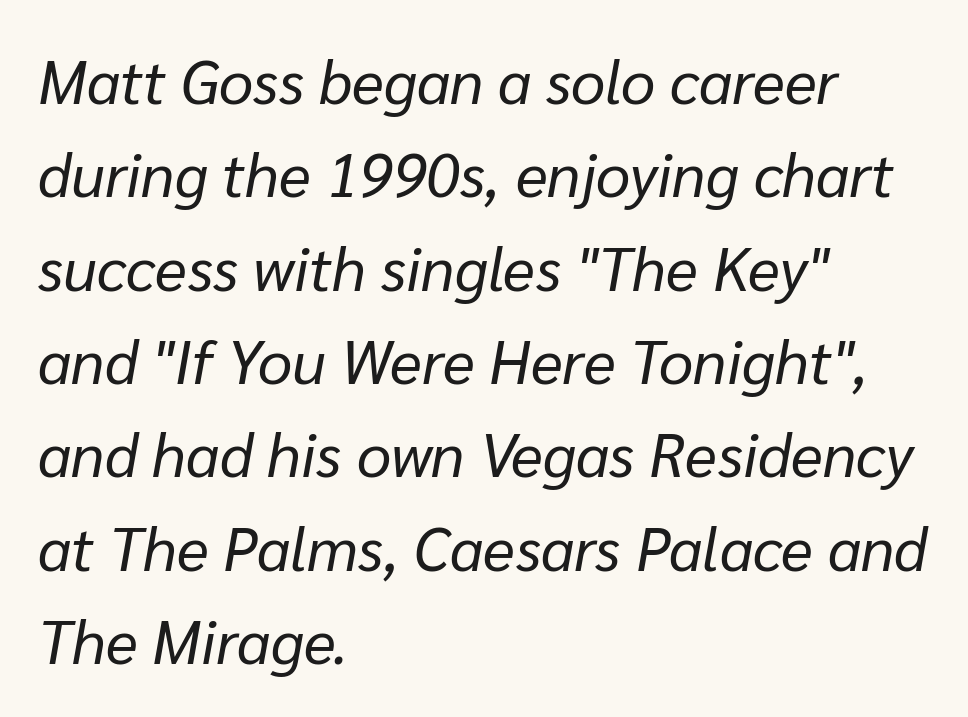
The image shows 61 px regular-weight type, italic (leaning right); set left-aligned, normal line spacing (1.53x), normal letter spacing, not underlined; low stroke contrast and a medium x-height.
